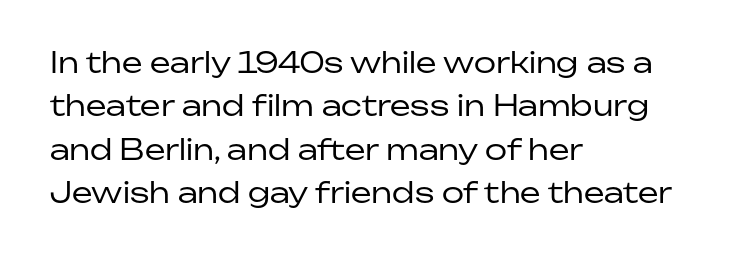
Descender tails drop into unmarked territory. This sample uses an upright cut, with every glyph sitting square on the baseline. These lines keep a tight, regular rhythm from letter to letter. Left-aligned paragraph, ragged on the right. These glyphs show unthickened strokes, regular width or finer. Check where the strokes stop: nothing finishes them off — pure sans.
